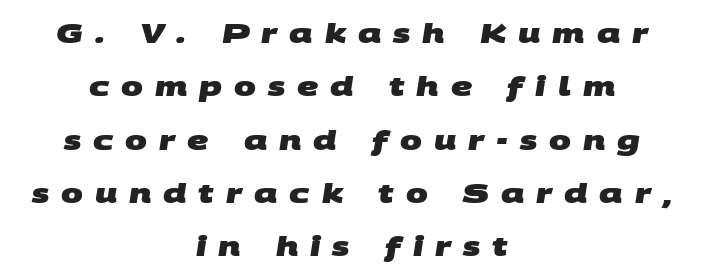
The image shows 26 px bold type; set centered, loose line spacing (2.05x), unusually wide letter spacing (+0.46 em), not underlined.
